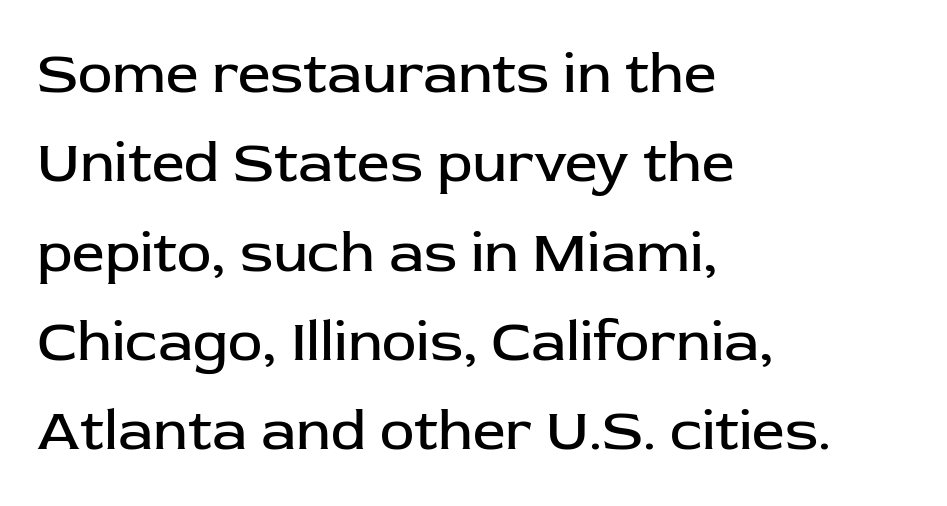
The image shows 58 px regular-weight sans-serif type, upright; set left-aligned, normal line spacing (1.54x), normal letter spacing, not underlined; low stroke contrast and a medium x-height.
